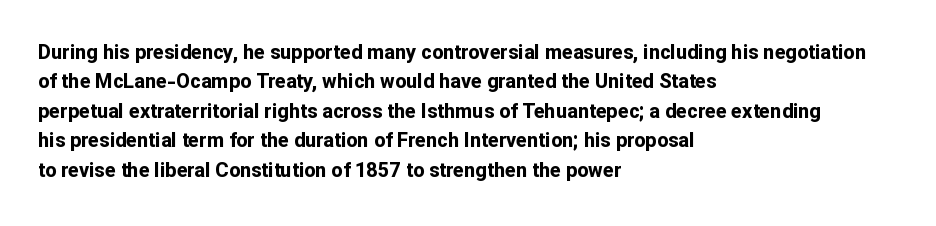
Emphasis by weight is at full strength: bold. The glyphs are unaccompanied by any horizontal stroke below them. Nothing unusual about the tracking: characters are spaced as the font intends. Do the letters lean? They stand straight. Every row of glyphs begins at an identical x-position on the left.
